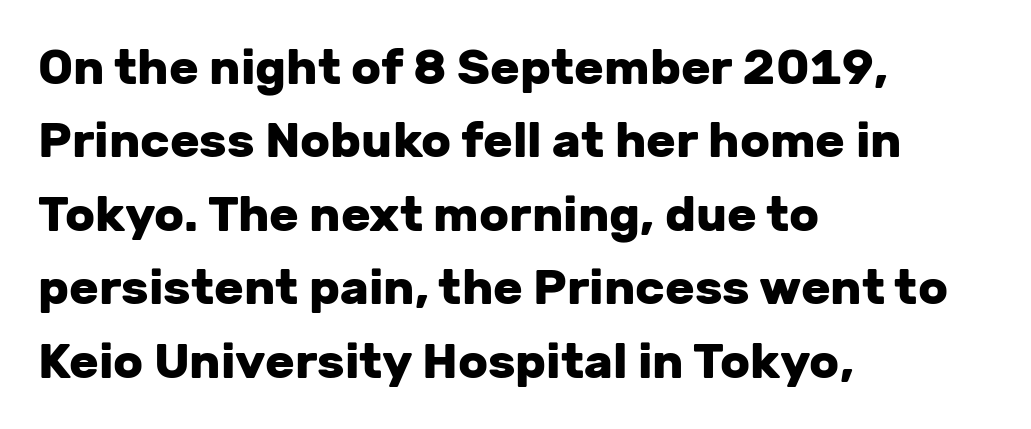
The image shows 49 px heavy sans-serif type, upright; set left-aligned, normal line spacing (1.5x), normal letter spacing, not underlined; low stroke contrast and a medium x-height.
